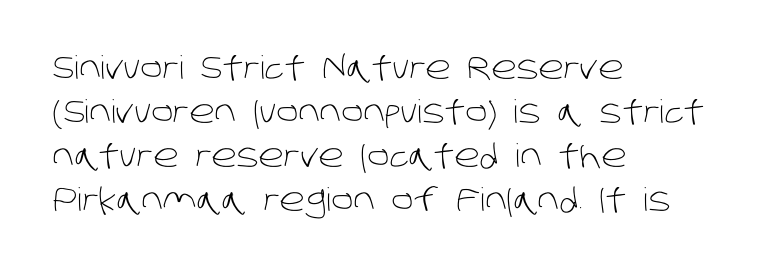
Q: Is the text bold? A: No.
Q: Is the typeface a serif or a sans-serif typeface? A: Sans-serif.
Q: Is the text underlined? A: No.
Q: How is the paragraph aligned? A: Left-aligned.
Q: Is the spacing between letters normal or unusually wide? A: Normal.
Q: Is the spacing between lines tight, normal or loose? A: Normal.
Q: Width (condensed, normal, or wide)? A: Normal.
Q: Stroke contrast? A: Low.
Q: x-height? A: Large.
Q: Monospaced? A: No.
